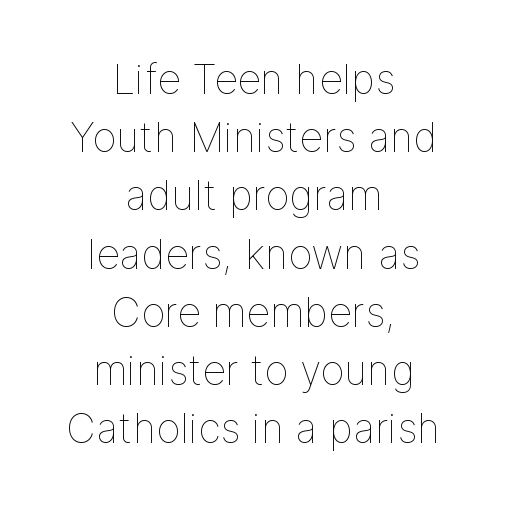
{"italic": "no", "bold": "no", "weight": "thin", "width": "normal", "stroke_contrast": "low", "x_height": "medium", "monospaced": "no", "underline": "no", "align": "center", "line_spacing": "normal", "line_spacing_ratio": 1.42, "letter_spacing": "normal", "letter_spacing_em": 0.0, "glyph_px": 41}
